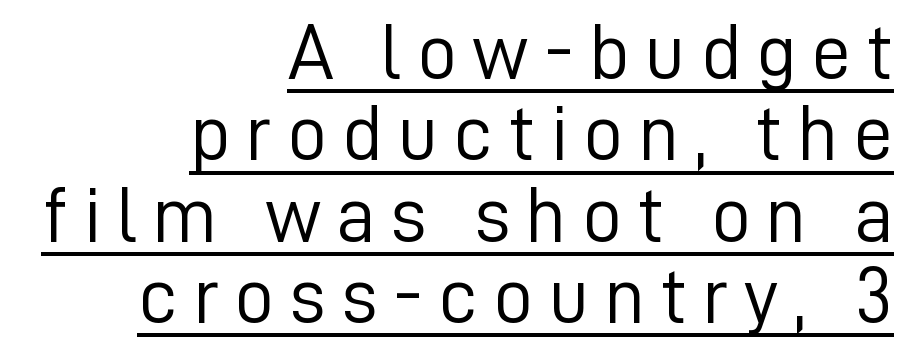
The image shows 79 px light sans-serif type, upright; set right-aligned, tight line spacing (1.03x), underlined; low stroke contrast and a medium x-height.
